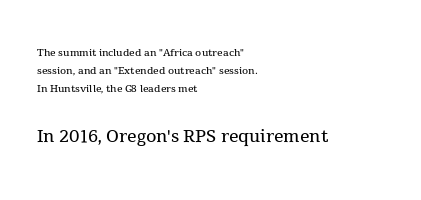
The image shows 24 px text type, upright; set left-aligned, normal line spacing (1.29x), normal letter spacing, not underlined; the second (bottom) block is 1.71x larger.
